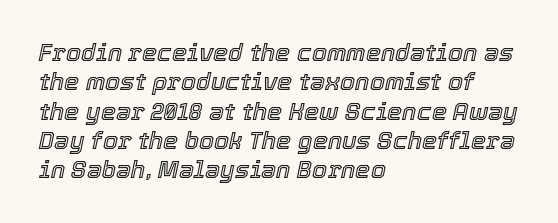
The image shows 24 px text type, italic (leaning right); set left-aligned, line spacing 1.22x, normal letter spacing, not underlined.
